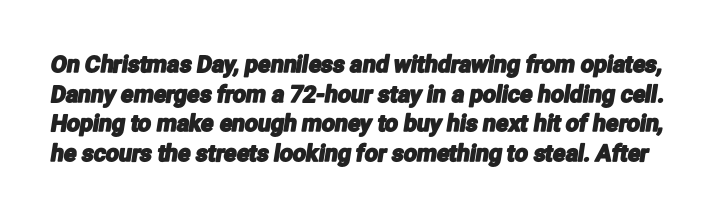
Q: Is the text underlined? A: No.
Q: Is the spacing between letters normal or unusually wide? A: Normal.
Q: Is the spacing between lines tight, normal or loose? A: Normal.
